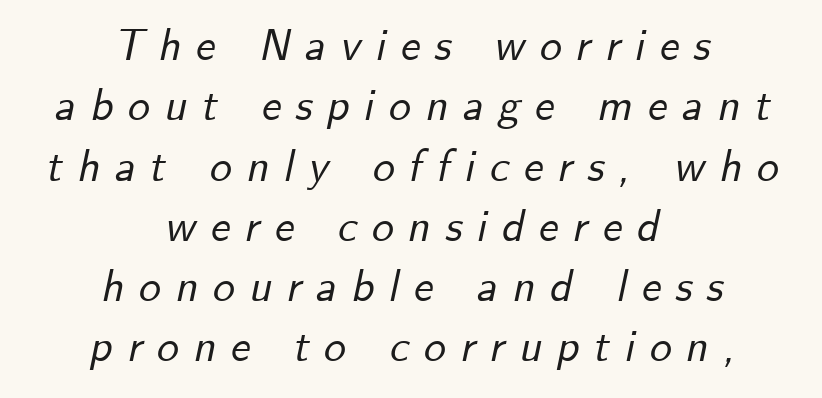
{"italic": "yes", "lean": "right", "slant_degrees": 12, "width": "normal", "stroke_contrast": "low", "x_height": "small", "monospaced": "no", "underline": "no", "align": "center", "line_spacing": "normal", "line_spacing_ratio": 1.37, "letter_spacing": "wide", "letter_spacing_em": 0.33, "glyph_px": 44}
